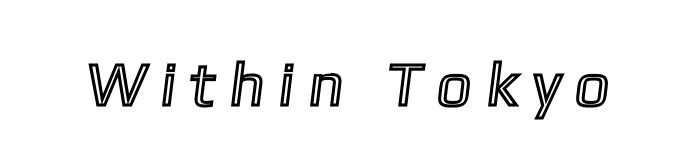
The image shows 61 px text type; set unusually wide letter spacing (+0.24 em), not underlined; a medium x-height.
